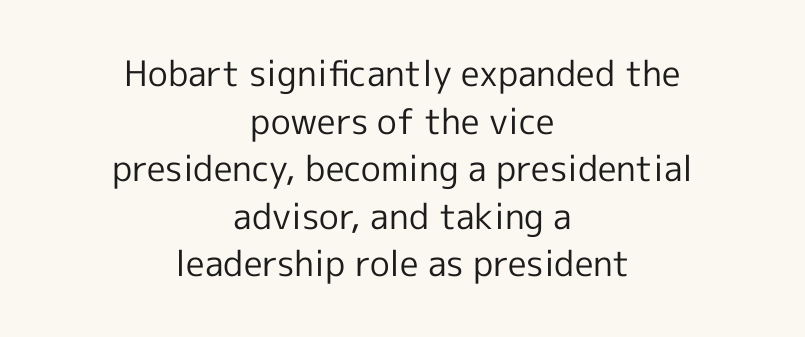
Q: Is the text bold? A: No.
Q: Is the text italic (slanted)? A: No, it is upright.
Q: Is the typeface a serif or a sans-serif typeface? A: Sans-serif.
Q: Is the text underlined? A: No.
Q: How is the paragraph aligned? A: Centered.
Q: Is the spacing between letters normal or unusually wide? A: Normal.
Q: Is the spacing between lines tight, normal or loose? A: Normal.
Q: Width (condensed, normal, or wide)? A: Normal.
Q: x-height? A: Medium.
Q: Monospaced? A: No.
